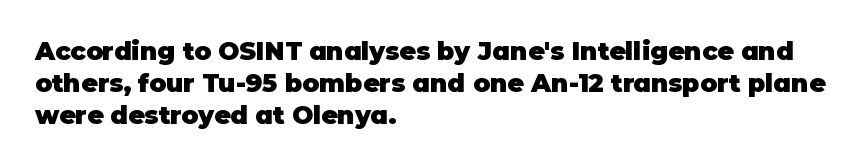
{"italic": "no", "bold": "yes", "underline": "no", "align": "left", "line_spacing": "normal", "line_spacing_ratio": 1.28, "letter_spacing": "normal", "letter_spacing_em": 0.0, "glyph_px": 25}
